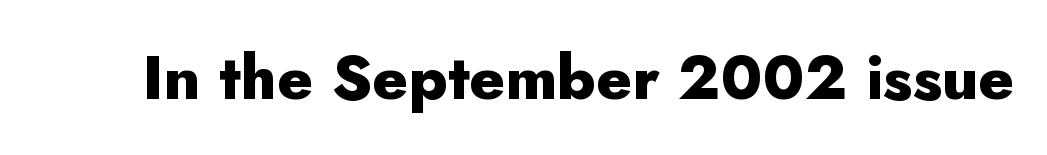
This rendering leaves character spacing at its baseline value. The typeface chosen for these lines omits serifs. Tall strokes in this sample are plumb rather than angled. Here the designer chose a conventional face with non-uniform glyph widths.
